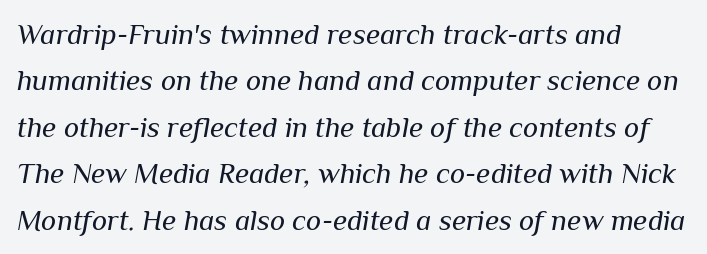
You could not count columns in this text — the font is proportionally spaced. The space directly below the letters is spotless. Notice how the passage keeps a crisp vertical edge on the left only. Is the stroke heavy? The answer is a plain regular-or-lighter. The lines sit at an ordinary, default distance from one another. The rendering applies a slant to the glyphs.
